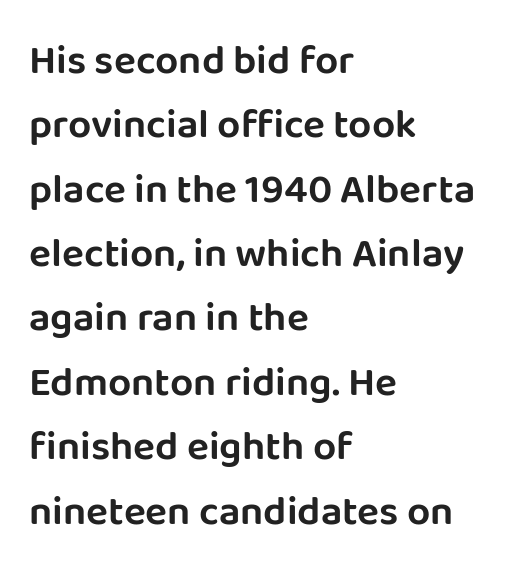
Q: Is the text italic (slanted)? A: No, it is upright.
Q: Is the typeface a serif or a sans-serif typeface? A: Sans-serif.
Q: Is the text underlined? A: No.
Q: How is the paragraph aligned? A: Left-aligned.
Q: Is the spacing between letters normal or unusually wide? A: Normal.
Q: Is the spacing between lines tight, normal or loose? A: Normal.
Q: Width (condensed, normal, or wide)? A: Normal.
Q: Stroke contrast? A: Low.
Q: x-height? A: Large.
Q: Monospaced? A: No.
